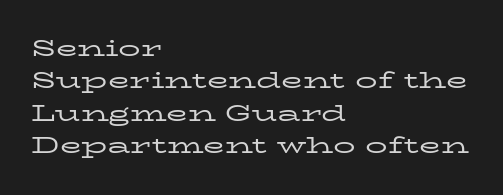
Does extra space separate the letters? No, they use regular spacing. Compared with a typical body face, this is equally light or lighter still. Casual observation: everything's shoved over to the left. This sample keeps an unexceptional amount of space between lines.
